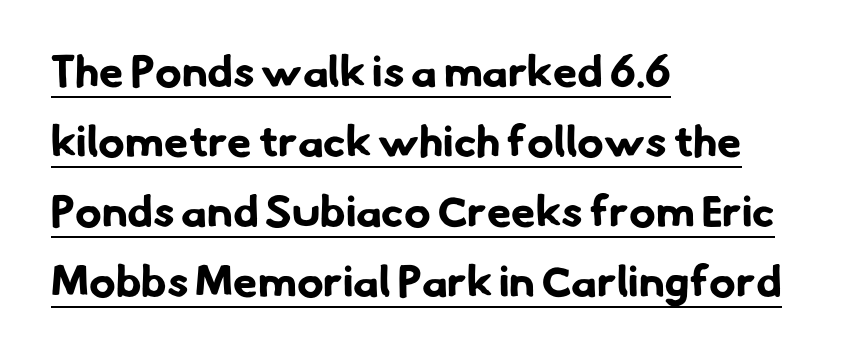
Q: Is the text bold? A: Yes.
Q: Is the typeface a serif or a sans-serif typeface? A: Sans-serif.
Q: Is the text underlined? A: Yes.
Q: How is the paragraph aligned? A: Left-aligned.
Q: Is the spacing between letters normal or unusually wide? A: Normal.
Q: Is the spacing between lines tight, normal or loose? A: Normal.
Q: Width (condensed, normal, or wide)? A: Normal.
Q: Stroke contrast? A: Low.
Q: x-height? A: Small.
Q: Monospaced? A: No.
